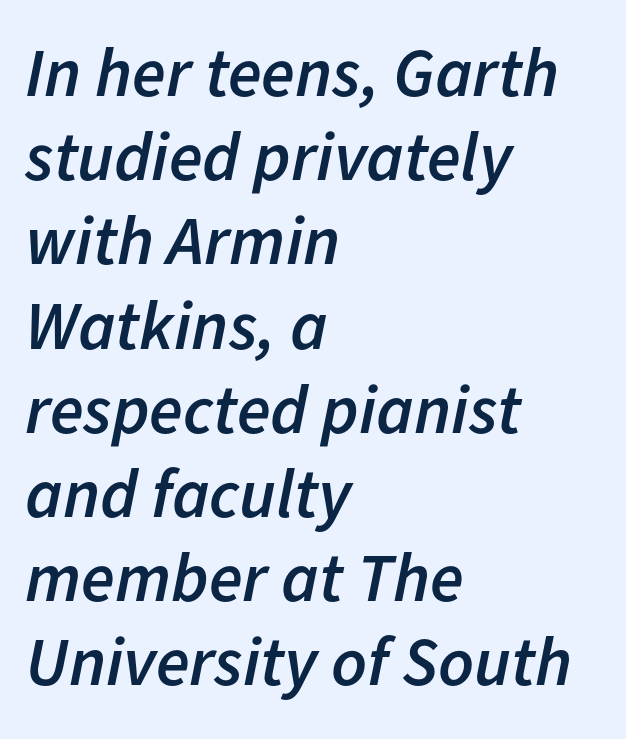
Q: Is the text bold? A: Semi-bold.
Q: Is the text italic (slanted)? A: Yes, it leans right by about 11 degrees.
Q: Is the text underlined? A: No.
Q: How is the paragraph aligned? A: Left-aligned.
Q: Is the spacing between letters normal or unusually wide? A: Normal.
Q: Width (condensed, normal, or wide)? A: Normal.
Q: Stroke contrast? A: Low.
Q: x-height? A: Medium.
Q: Monospaced? A: No.
